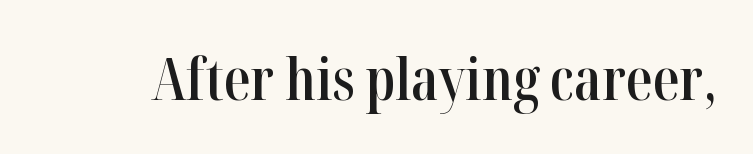
{"serif": "yes", "italic": "no", "bold": "semi", "weight": "semibold", "width": "condensed", "stroke_contrast": "high", "x_height": "medium", "monospaced": "no", "underline": "no", "letter_spacing": "normal", "letter_spacing_em": 0.0, "glyph_px": 59}
